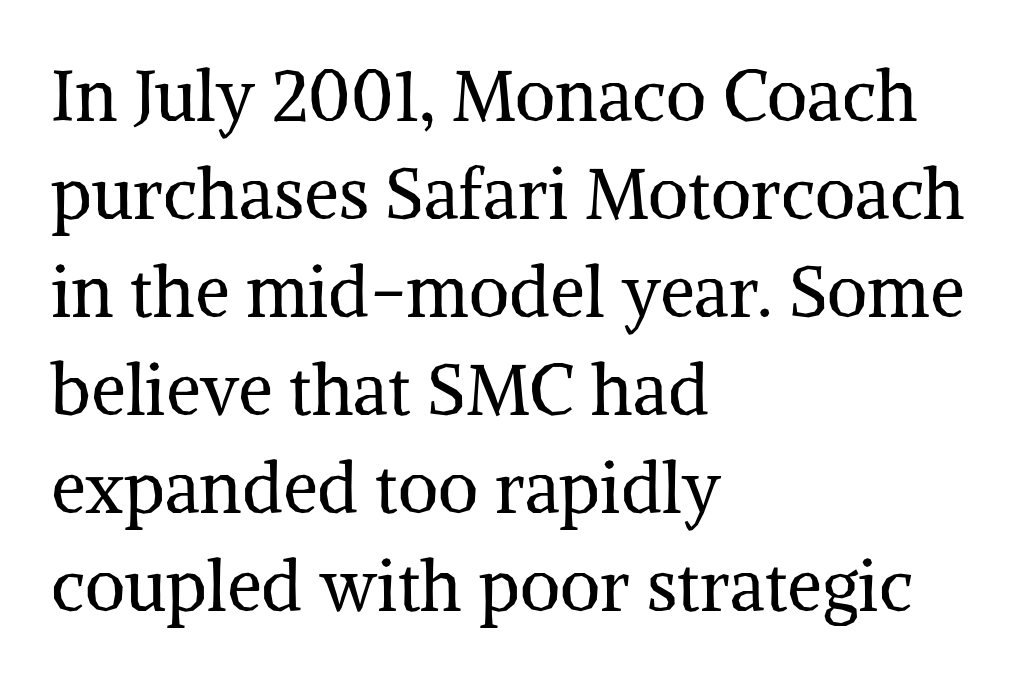
{"serif": "yes", "italic": "no", "bold": "no", "weight": "regular", "width": "normal", "stroke_contrast": "medium", "x_height": "medium", "monospaced": "no", "underline": "no", "align": "left", "line_spacing": "normal", "line_spacing_ratio": 1.4, "letter_spacing": "normal", "letter_spacing_em": 0.0, "glyph_px": 70}
